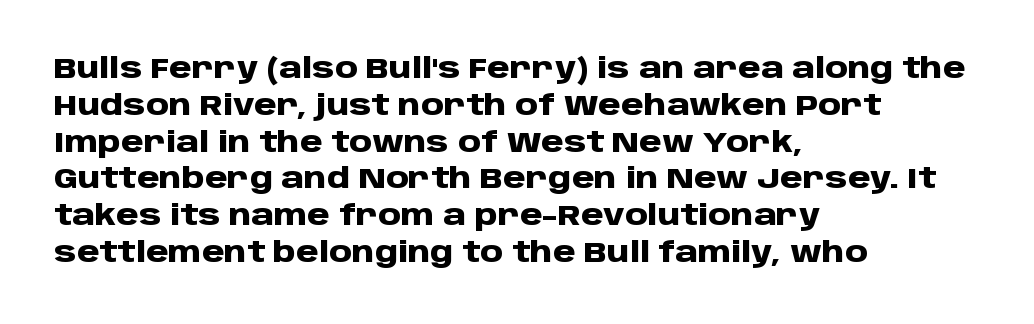
Q: Is the text bold? A: Yes.
Q: Is the text italic (slanted)? A: No, it is upright.
Q: Is the typeface a serif or a sans-serif typeface? A: Sans-serif.
Q: Is the text underlined? A: No.
Q: How is the paragraph aligned? A: Left-aligned.
Q: Is the spacing between letters normal or unusually wide? A: Normal.
Q: Is the spacing between lines tight, normal or loose? A: Normal.
Q: Width (condensed, normal, or wide)? A: Normal.
Q: Stroke contrast? A: Low.
Q: x-height? A: Large.
Q: Monospaced? A: No.
